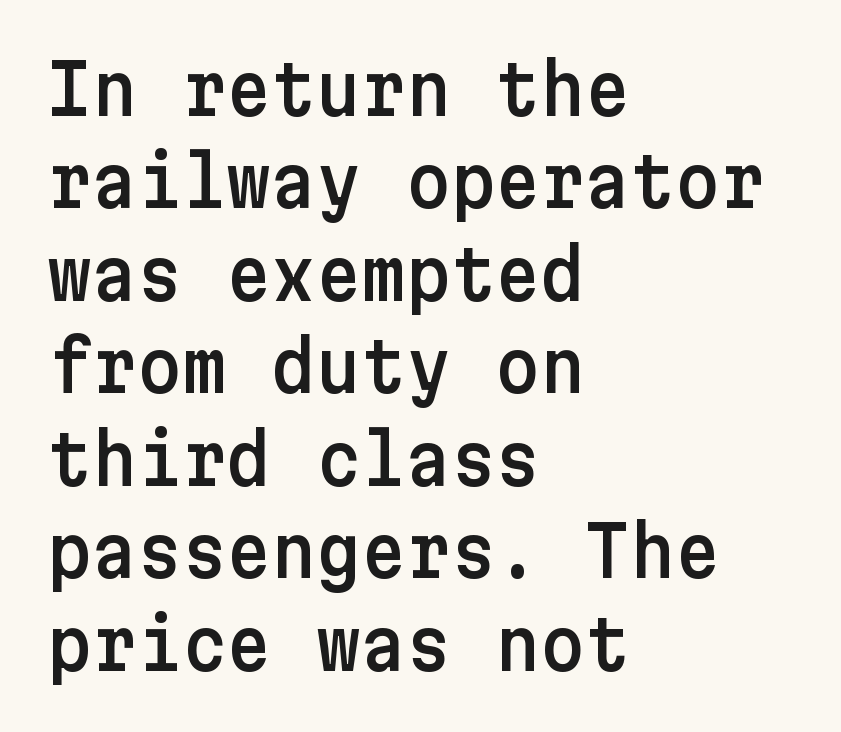
Q: Is the text italic (slanted)? A: No, it is upright.
Q: Is the typeface a serif or a sans-serif typeface? A: Sans-serif.
Q: Is the text underlined? A: No.
Q: How is the paragraph aligned? A: Left-aligned.
Q: Is the spacing between letters normal or unusually wide? A: Normal.
Q: Is the spacing between lines tight, normal or loose? A: Normal.
Q: Width (condensed, normal, or wide)? A: Normal.
Q: Stroke contrast? A: Low.
Q: x-height? A: Medium.
